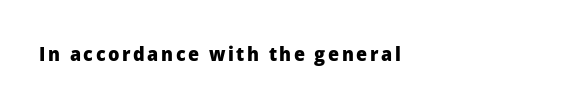
The image shows 20 px bold type, upright; set left-aligned, not underlined.
